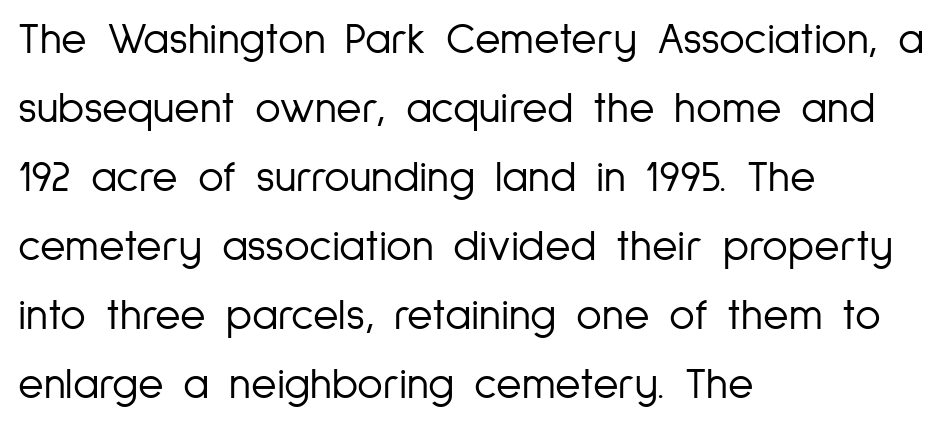
{"serif": "no", "italic": "no", "bold": "no", "weight": "light", "width": "condensed", "stroke_contrast": "low", "x_height": "medium", "monospaced": "no", "underline": "no", "align": "left", "line_spacing": "normal", "line_spacing_ratio": 1.57, "letter_spacing": "normal", "letter_spacing_em": 0.0, "glyph_px": 44}
